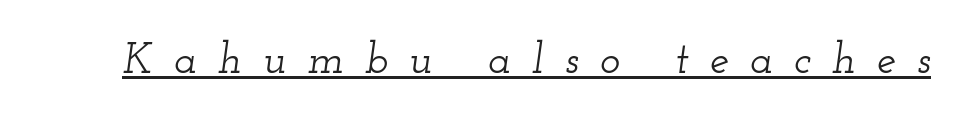
{"serif": "yes", "italic": "yes", "lean": "right", "slant_degrees": 12, "width": "wide", "stroke_contrast": "low", "x_height": "small", "monospaced": "no", "underline": "yes", "letter_spacing": "wide", "letter_spacing_em": 0.49, "glyph_px": 43}
